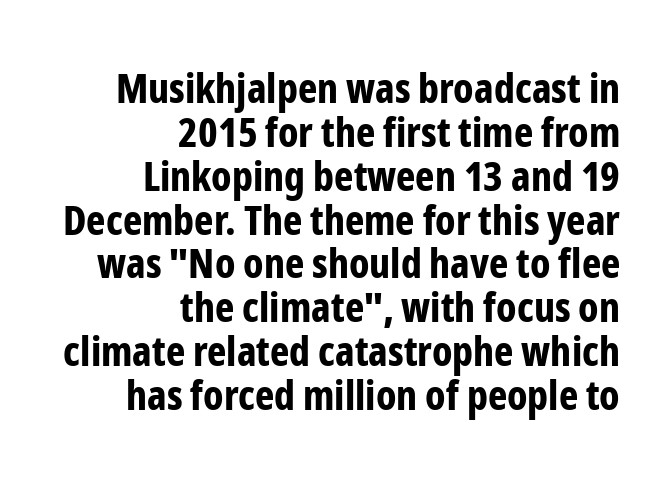
Look at the bottom of the vertical strokes: they stop flat, with no serifs. Honestly, there is no underline to notice here at all. The rag falls on the left side of this text block. You could not count columns in this text — the font is proportionally spaced. These lines were composed using upright roman letters. Default kerning and tracking; the words read as compact shapes.
